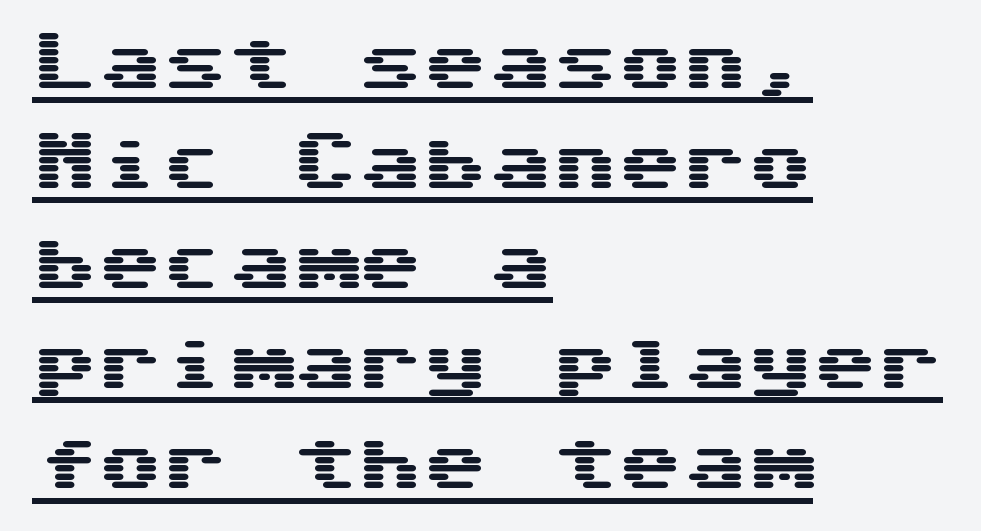
Q: Is the text italic (slanted)? A: No, it is upright.
Q: Is the typeface a serif or a sans-serif typeface? A: Sans-serif.
Q: Is the text underlined? A: Yes.
Q: How is the paragraph aligned? A: Left-aligned.
Q: Is the spacing between letters normal or unusually wide? A: Normal.
Q: Is the spacing between lines tight, normal or loose? A: Normal.
Q: Width (condensed, normal, or wide)? A: Wide.
Q: Stroke contrast? A: Medium.
Q: x-height? A: Medium.
